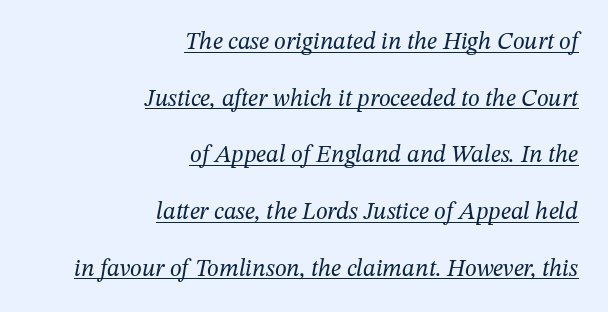
{"italic": "yes", "lean": "right", "slant_degrees": 12, "bold": "no", "underline": "yes", "align": "right", "line_spacing": "loose", "line_spacing_ratio": 2.36, "letter_spacing": "normal", "letter_spacing_em": 0.0, "glyph_px": 24}
